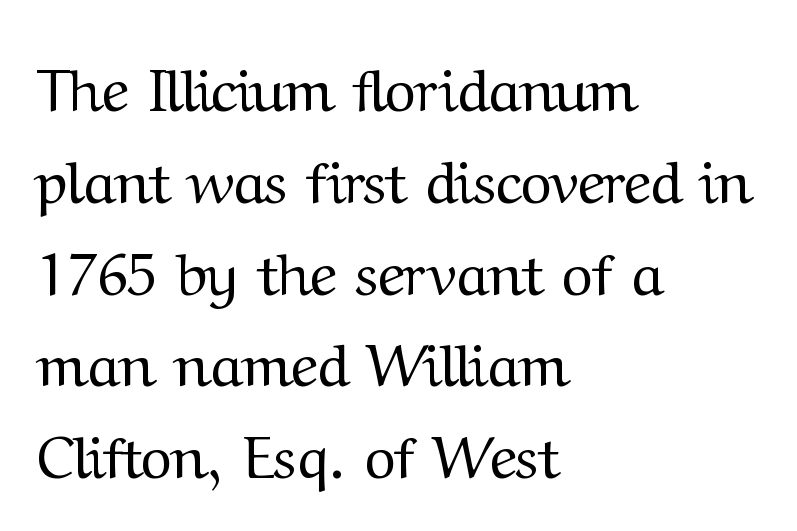
Q: Is the text bold? A: No.
Q: Is the text italic (slanted)? A: No, it is upright.
Q: Is the typeface a serif or a sans-serif typeface? A: Serif.
Q: Is the text underlined? A: No.
Q: How is the paragraph aligned? A: Left-aligned.
Q: Is the spacing between letters normal or unusually wide? A: Normal.
Q: Is the spacing between lines tight, normal or loose? A: Normal.
Q: Width (condensed, normal, or wide)? A: Normal.
Q: Stroke contrast? A: Medium.
Q: x-height? A: Medium.
Q: Monospaced? A: No.
